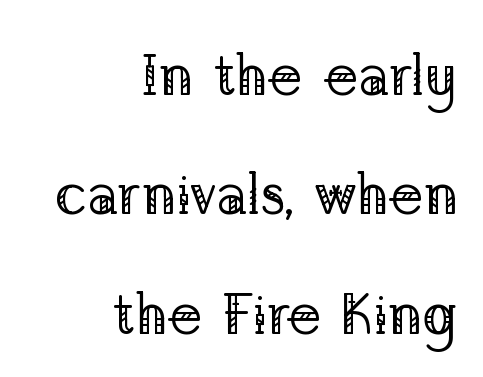
The type is set solid horizontally, with unmodified tracking. Where is the straight margin? On the right. This sample uses an upright cut, with every glyph sitting square on the baseline. Only glyphs here, with clear space below each row. The face used here is seriffed, in the tradition of book romans. Spacing verdict: proportional, widths tailored to each character.
